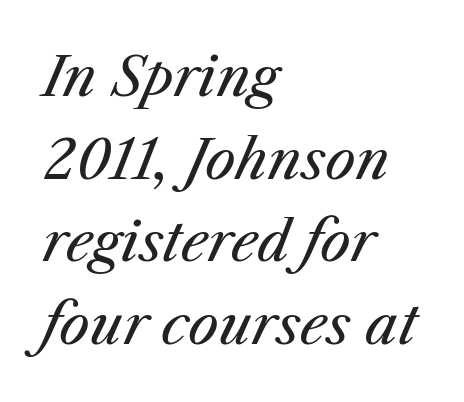
Short note: letters normally spaced. Layout note: lines flush left. Looks like regular typesetting: each glyph gets only the width it needs. Weight: regular or lighter. Every character sits at an angle, as italics do.
